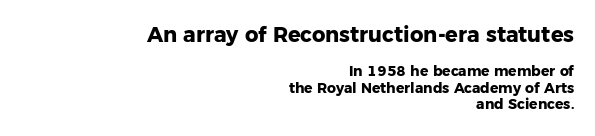
Q: Is the text bold? A: Yes.
Q: Is the text italic (slanted)? A: No, it is upright.
Q: Is the text underlined? A: No.
Q: How is the paragraph aligned? A: Right-aligned.
Q: Is the spacing between letters normal or unusually wide? A: Normal.
Q: Which block of text is set in a larger size, the first (top) or the second (bottom)? A: The first (top) one.
